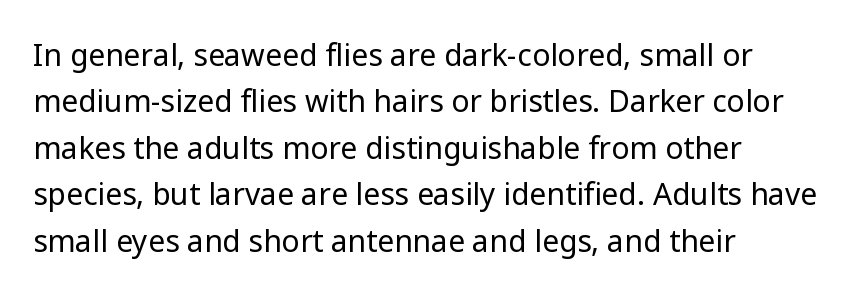
Q: Is the text bold? A: No.
Q: Is the text italic (slanted)? A: No, it is upright.
Q: Is the typeface a serif or a sans-serif typeface? A: Sans-serif.
Q: Is the text underlined? A: No.
Q: How is the paragraph aligned? A: Left-aligned.
Q: Is the spacing between letters normal or unusually wide? A: Normal.
Q: Is the spacing between lines tight, normal or loose? A: Normal.
Q: Width (condensed, normal, or wide)? A: Normal.
Q: Stroke contrast? A: Low.
Q: x-height? A: Medium.
Q: Monospaced? A: No.
